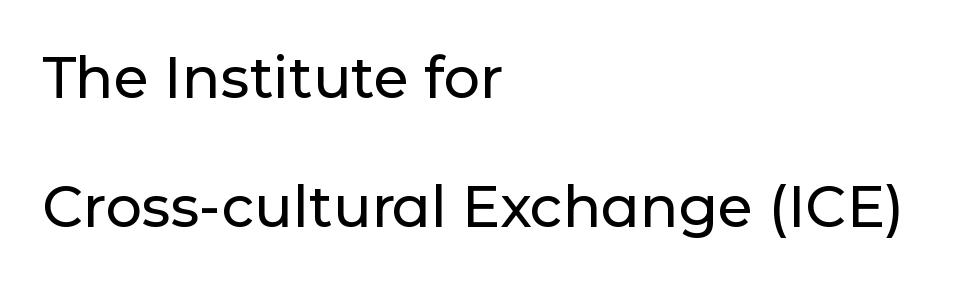
The image shows 57 px sans-serif type, upright; set left-aligned, loose line spacing (2.26x), normal letter spacing, not underlined; low stroke contrast and a medium x-height.
